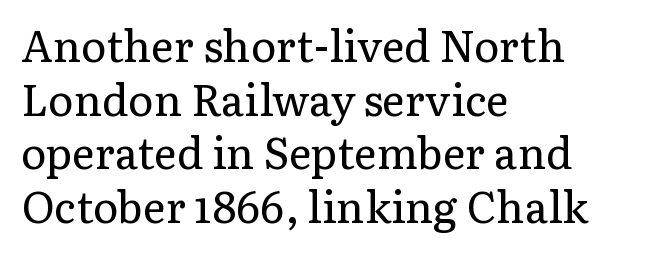
The image shows 43 px regular-weight serif type, upright; set left-aligned, normal line spacing (1.25x), normal letter spacing, not underlined; low stroke contrast and a medium x-height.
